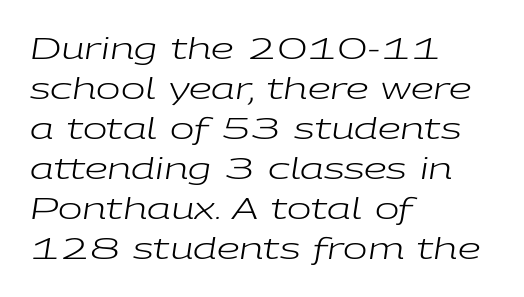
{"italic": "yes", "lean": "right", "slant_degrees": 9, "bold": "no", "weight": "regular", "width": "wide", "stroke_contrast": "low", "x_height": "medium", "monospaced": "no", "underline": "no", "align": "left", "line_spacing": "normal", "line_spacing_ratio": 1.38, "letter_spacing": "normal", "letter_spacing_em": 0.0, "glyph_px": 29}
